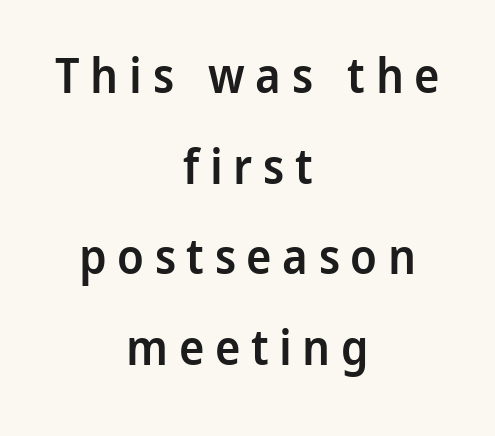
Notice how the passage keeps no hard edge, just a central spine. Unmarked baselines from the first word to the last. The glyphs in this specimen are sans serif. A bit beefed up — I'd call it semibold rather than bold. The type is letterspaced generously, with wide tracking. Ordinary non-slanted type is in use.
